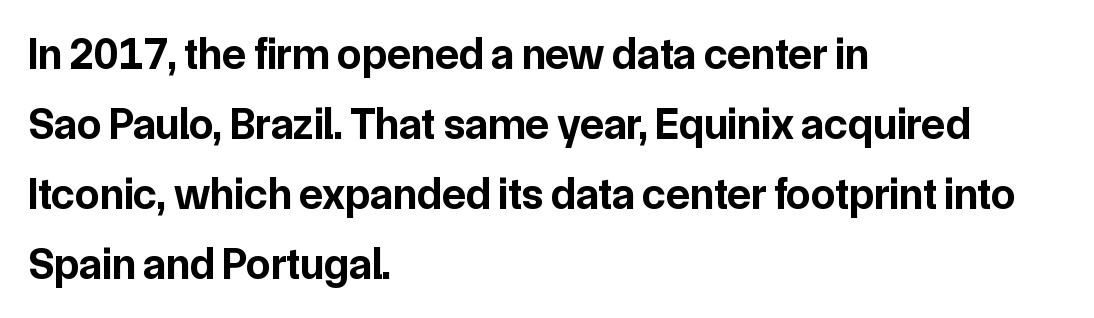
{"serif": "no", "italic": "no", "bold": "yes", "weight": "bold", "width": "normal", "stroke_contrast": "low", "x_height": "medium", "monospaced": "no", "underline": "no", "align": "left", "line_spacing": "normal", "line_spacing_ratio": 1.59, "letter_spacing": "normal", "letter_spacing_em": 0.0, "glyph_px": 44}
